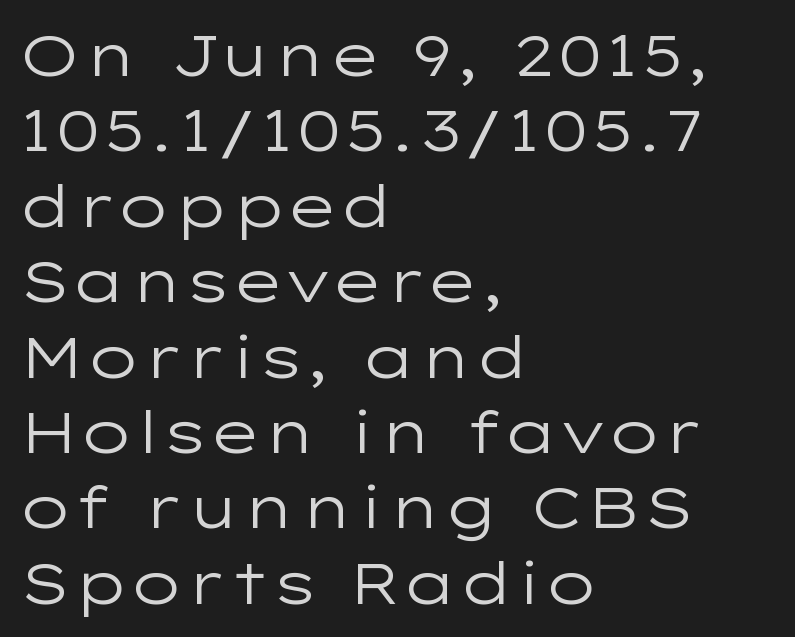
The image shows 58 px regular-weight, wide sans-serif type, upright; set left-aligned, normal line spacing (1.3x), normal letter spacing, not underlined; low stroke contrast and a medium x-height.
